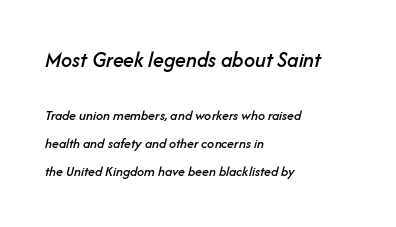
Q: Is the text italic (slanted)? A: Yes, it leans right by about 14 degrees.
Q: Is the text underlined? A: No.
Q: How is the paragraph aligned? A: Left-aligned.
Q: Is the spacing between letters normal or unusually wide? A: Normal.
Q: Is the spacing between lines tight, normal or loose? A: Loose.
Q: Which block of text is set in a larger size, the first (top) or the second (bottom)? A: The first (top) one.
